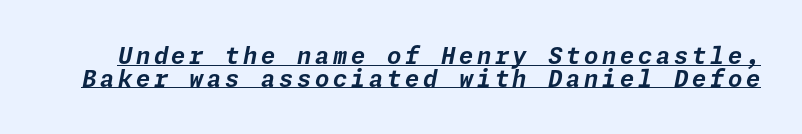
Summary of vertical rhythm: compact, with narrow interline spacing. This is oblique type, the kind used for emphasis or titles. The rendering uses a bold face; every stroke is thick and dark. Looks like someone drew a line under every word here.
